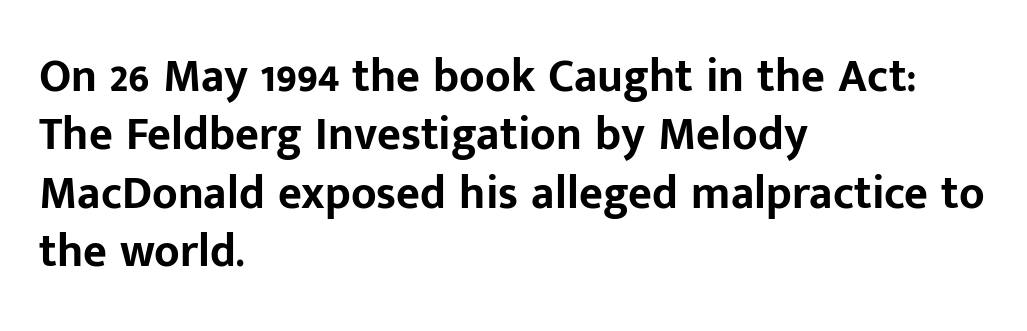
Q: Is the text bold? A: Yes.
Q: Is the text italic (slanted)? A: No, it is upright.
Q: Is the typeface a serif or a sans-serif typeface? A: Sans-serif.
Q: Is the text underlined? A: No.
Q: How is the paragraph aligned? A: Left-aligned.
Q: Is the spacing between letters normal or unusually wide? A: Normal.
Q: Is the spacing between lines tight, normal or loose? A: Normal.
Q: Width (condensed, normal, or wide)? A: Normal.
Q: Stroke contrast? A: Low.
Q: x-height? A: Medium.
Q: Monospaced? A: No.
